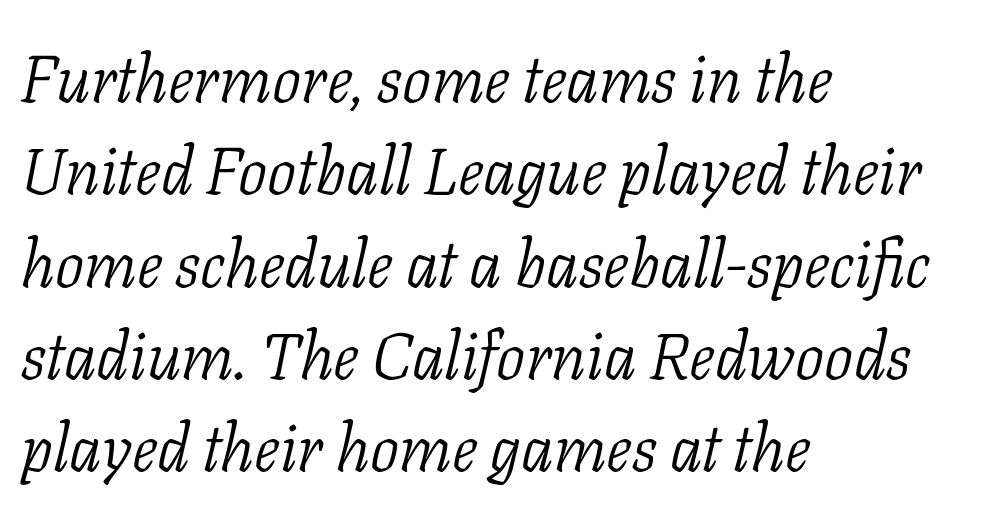
{"serif": "yes", "italic": "yes", "lean": "right", "slant_degrees": 11, "bold": "no", "weight": "light", "width": "normal", "stroke_contrast": "low", "x_height": "medium", "monospaced": "no", "underline": "no", "align": "left", "line_spacing": "normal", "line_spacing_ratio": 1.42, "letter_spacing": "normal", "letter_spacing_em": 0.0, "glyph_px": 65}
